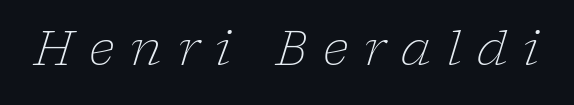
The image shows 48 px light serif type, italic (leaning right); set unusually wide letter spacing (+0.33 em), not underlined; low stroke contrast and a medium x-height.
